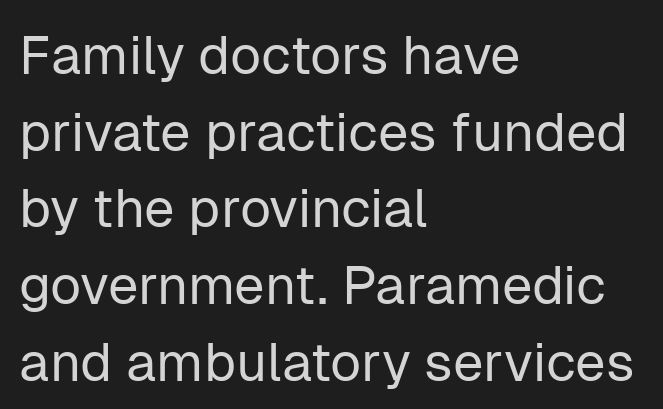
The image shows 54 px regular-weight sans-serif type, upright; set left-aligned, normal line spacing (1.42x), normal letter spacing, not underlined; low stroke contrast and a medium x-height.
